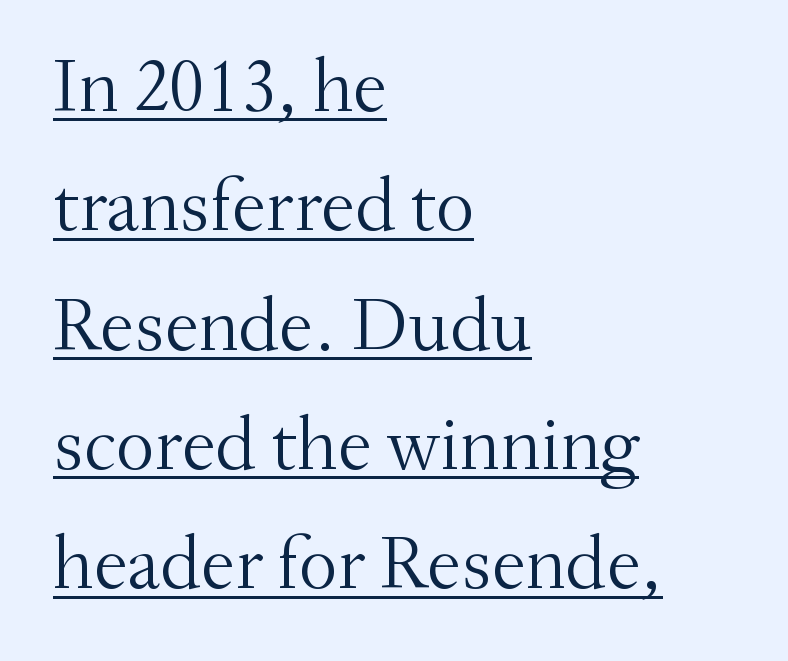
{"serif": "yes", "italic": "no", "bold": "no", "weight": "light", "width": "normal", "stroke_contrast": "medium", "x_height": "small", "monospaced": "no", "underline": "yes", "align": "left", "line_spacing": "normal", "line_spacing_ratio": 1.57, "letter_spacing": "normal", "letter_spacing_em": 0.0, "glyph_px": 76}
